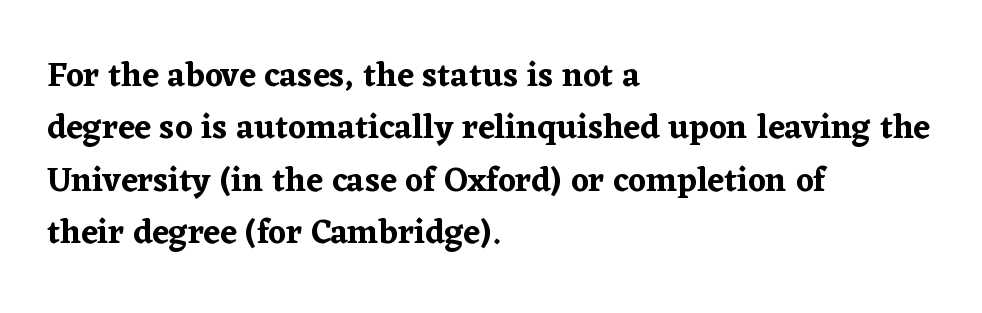
{"serif": "yes", "italic": "no", "width": "normal", "stroke_contrast": "low", "x_height": "medium", "monospaced": "no", "underline": "no", "align": "left", "line_spacing": "normal", "line_spacing_ratio": 1.54, "letter_spacing": "normal", "letter_spacing_em": 0.0, "glyph_px": 34}
